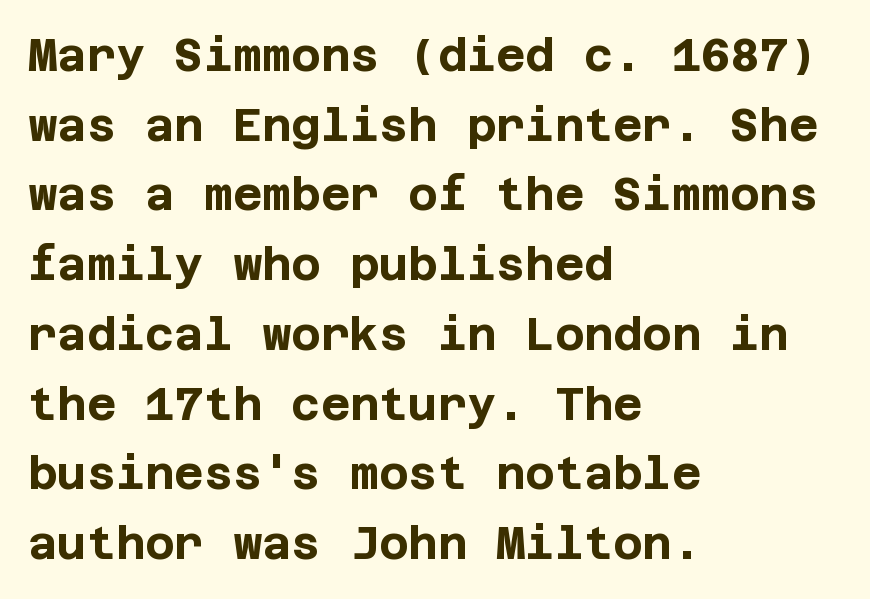
The lettering holds an erect, upright posture throughout. Heavy, bold letterforms. Short and long lines alike share a common starting point at left. If you measured baseline to baseline, you'd find a middling distance. The passage shown is not underscored anywhere.
